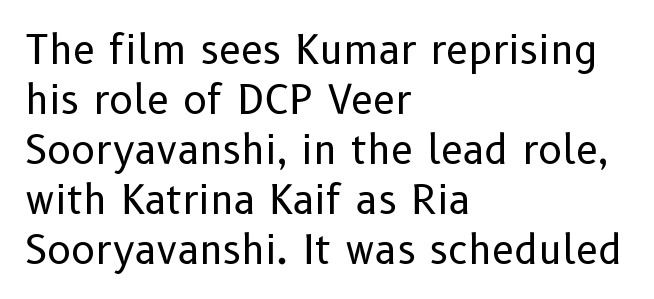
The image shows 40 px regular-weight sans-serif type, upright; set left-aligned, normal line spacing (1.25x), normal letter spacing, not underlined; low stroke contrast and a medium x-height.
